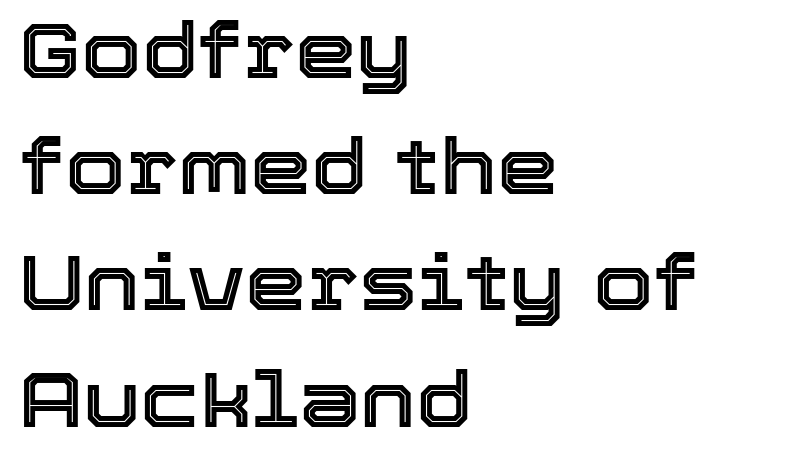
The image shows 78 px text type, upright; set left-aligned, normal line spacing (1.49x), normal letter spacing, not underlined; a medium x-height.
